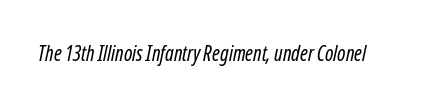
The image shows 21 px text type; set normal letter spacing, not underlined.
